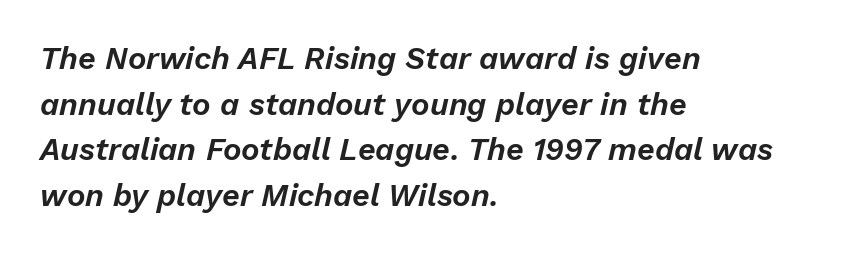
Q: Is the text italic (slanted)? A: Yes, it leans right by about 13 degrees.
Q: Is the text underlined? A: No.
Q: How is the paragraph aligned? A: Left-aligned.
Q: Is the spacing between letters normal or unusually wide? A: Normal.
Q: Is the spacing between lines tight, normal or loose? A: Normal.
Q: Width (condensed, normal, or wide)? A: Normal.
Q: Stroke contrast? A: Low.
Q: x-height? A: Medium.
Q: Monospaced? A: No.
